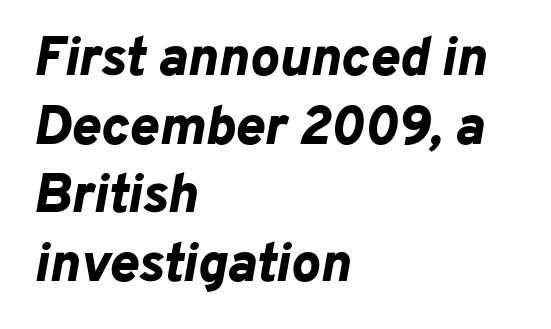
The image shows 55 px bold type, italic (leaning right); set left-aligned, normal line spacing (1.25x), normal letter spacing, not underlined; low stroke contrast and a medium x-height.
